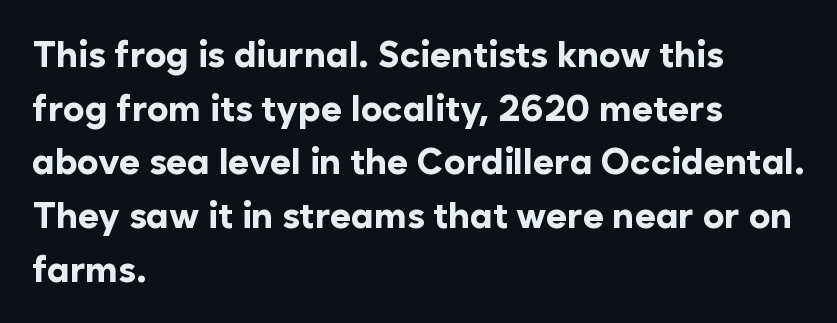
Compared with typical paragraphs, the rows here are spaced about the same. It's the straight-up-and-down kind of type. Each letter's strokes conclude bluntly, with no projecting serifs. Inter-character spacing is left at the font's built-in metrics.
